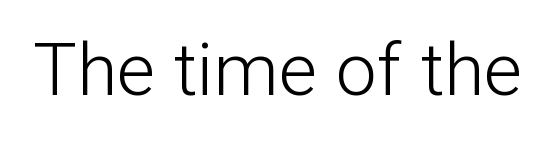
The image shows 73 px light sans-serif type, upright; set normal letter spacing, not underlined; low stroke contrast and a medium x-height.
